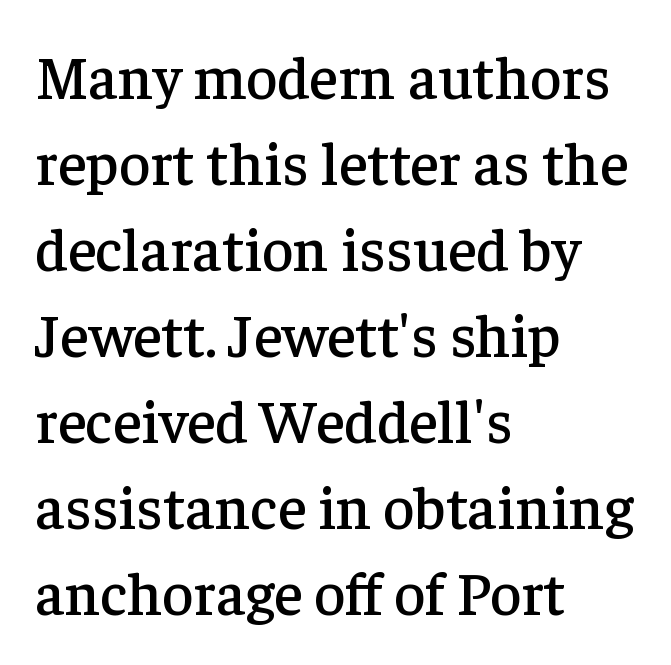
Q: Is the text italic (slanted)? A: No, it is upright.
Q: Is the typeface a serif or a sans-serif typeface? A: Serif.
Q: Is the text underlined? A: No.
Q: How is the paragraph aligned? A: Left-aligned.
Q: Is the spacing between letters normal or unusually wide? A: Normal.
Q: Is the spacing between lines tight, normal or loose? A: Normal.
Q: Width (condensed, normal, or wide)? A: Normal.
Q: Stroke contrast? A: Low.
Q: x-height? A: Medium.
Q: Monospaced? A: No.
